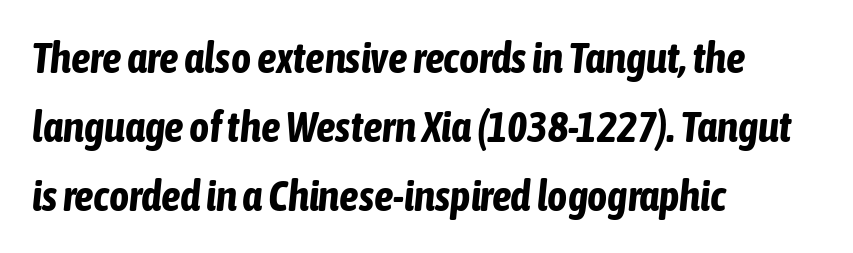
{"italic": "yes", "lean": "right", "slant_degrees": 6, "bold": "yes", "weight": "bold", "width": "condensed", "stroke_contrast": "low", "x_height": "medium", "monospaced": "no", "underline": "no", "align": "left", "line_spacing": "normal", "line_spacing_ratio": 1.6, "letter_spacing": "normal", "letter_spacing_em": 0.0, "glyph_px": 43}
